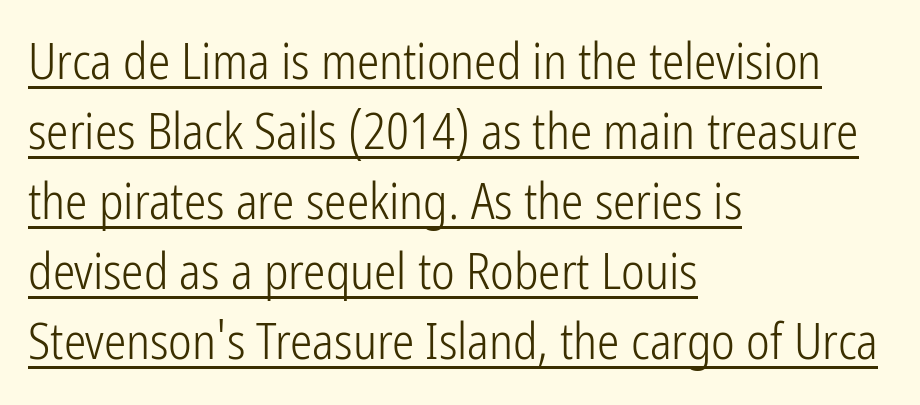
Does the leading feel generous? No, just average. In terms of posture, this sample is upright. No extra ink here — the face is not bold. Note the varied advance widths — an 'i' is clearly narrower than an 'm'. A rule runs beneath these lines of type. Typeset ragged right — the left edge is the straight one.
